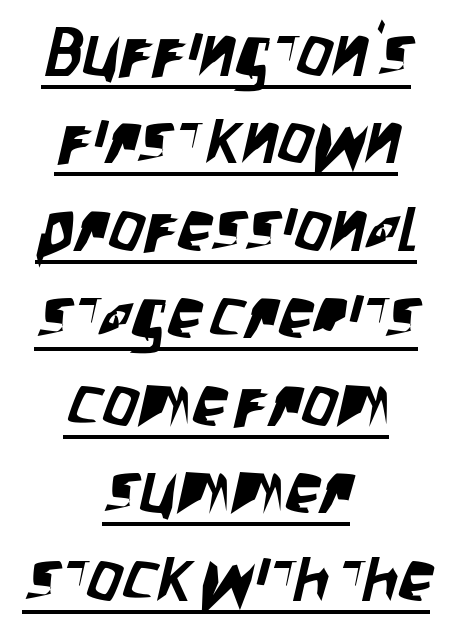
Q: Is the typeface a serif or a sans-serif typeface? A: Sans-serif.
Q: Is the text underlined? A: Yes.
Q: How is the paragraph aligned? A: Centered.
Q: Is the spacing between letters normal or unusually wide? A: Normal.
Q: Is the spacing between lines tight, normal or loose? A: Normal.
Q: Width (condensed, normal, or wide)? A: Condensed.
Q: Stroke contrast? A: Low.
Q: x-height? A: Large.
Q: Monospaced? A: No.
